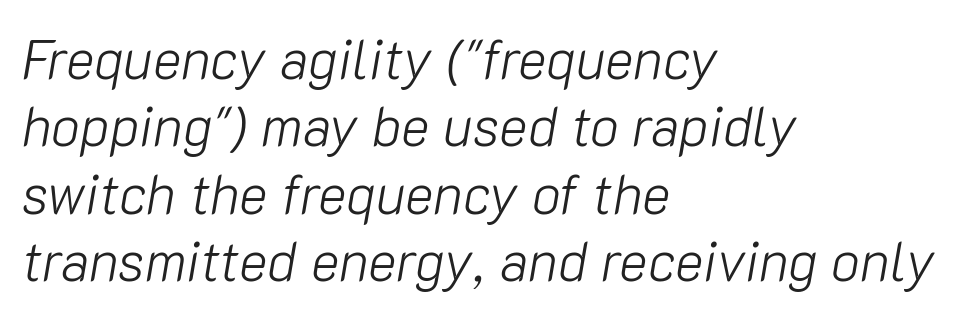
The image shows 54 px light type, italic (leaning right); set left-aligned, normal line spacing (1.25x), normal letter spacing, not underlined; low stroke contrast and a medium x-height.
